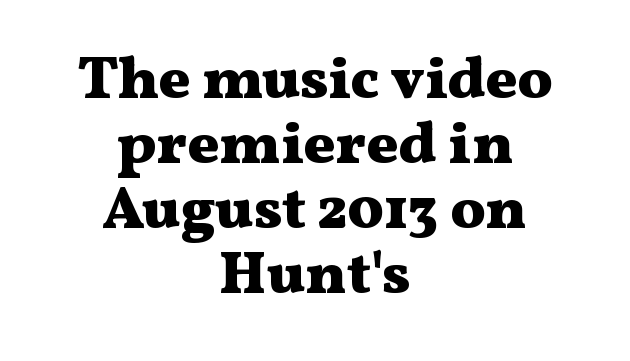
Typeset on center — no edge is straight. This sample has the flowing, uneven cadence of proportional lettering. These lines were composed using upright roman letters. Weight check: bold — yes, fully. The block of text is dense from top to bottom, with scant space between rows. Is the letter spacing exaggerated? No — it looks like the ordinary default.
